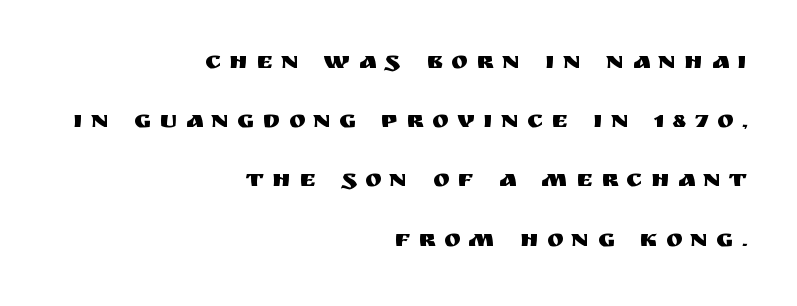
The image shows 25 px text type, upright; set right-aligned, loose line spacing (2.37x), unusually wide letter spacing (+0.33 em), not underlined.
